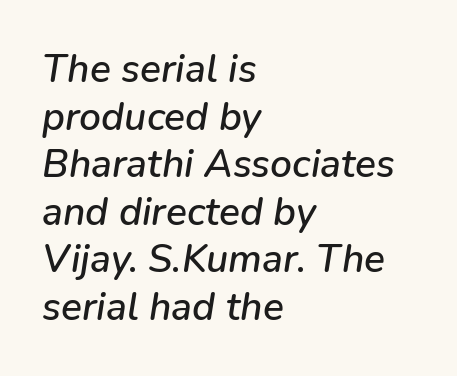
The text block is weighted toward the left margin, trailing off unevenly rightward. Rendered with sloped, italic letterforms. Unmarked baselines from the first word to the last. The letters advance in unequal steps, a hallmark of proportional type. Standard letterfit; no display-style spreading of the glyphs.
